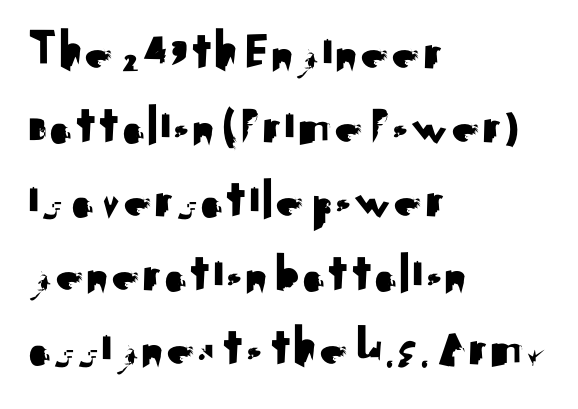
The image shows 57 px sans-serif type, upright; set left-aligned, normal line spacing (1.3x), normal letter spacing, not underlined; medium stroke contrast and a small x-height.
